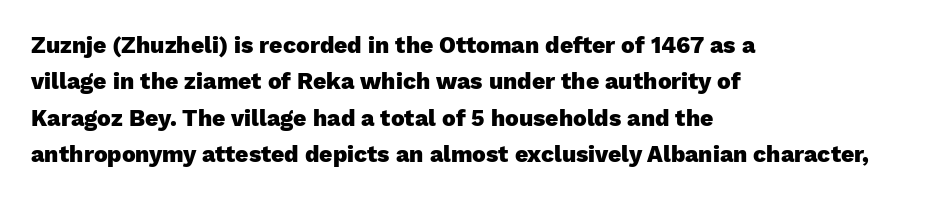
{"italic": "no", "bold": "yes", "underline": "no", "align": "left", "line_spacing": "normal", "line_spacing_ratio": 1.58, "letter_spacing": "normal", "letter_spacing_em": 0.0, "glyph_px": 23}
